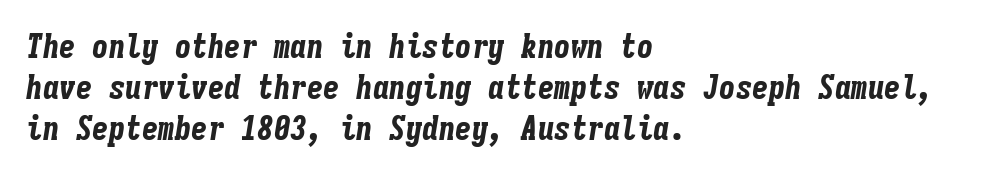
The image shows 33 px bold, condensed type, italic (leaning right), monospaced; set left-aligned, normal line spacing (1.25x), normal letter spacing, not underlined; low stroke contrast and a medium x-height.
